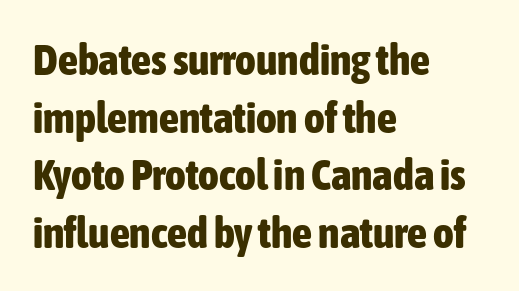
{"serif": "no", "italic": "no", "bold": "yes", "weight": "bold", "width": "condensed", "stroke_contrast": "low", "x_height": "medium", "monospaced": "no", "underline": "no", "align": "left", "line_spacing": "normal", "line_spacing_ratio": 1.31, "letter_spacing": "normal", "letter_spacing_em": 0.0, "glyph_px": 44}
